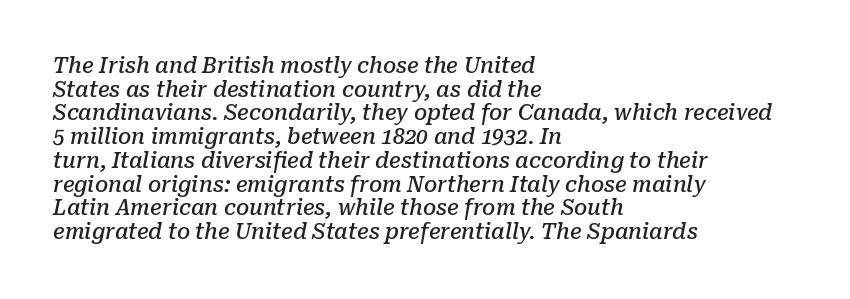
Q: Is the text bold? A: Semi-bold.
Q: Is the text italic (slanted)? A: Yes, it leans right by about 10 degrees.
Q: Is the text underlined? A: No.
Q: How is the paragraph aligned? A: Left-aligned.
Q: Is the spacing between letters normal or unusually wide? A: Normal.
Q: Is the spacing between lines tight, normal or loose? A: Tight.
